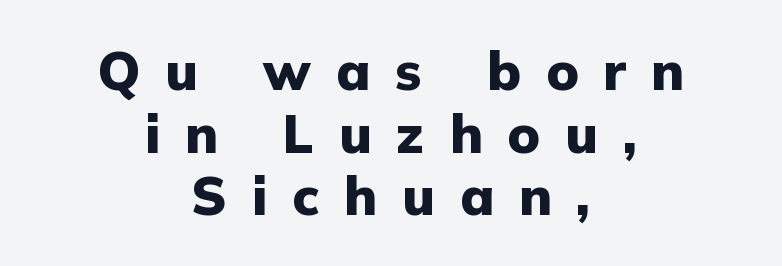
These lines stack symmetrically, like a column narrowing and widening about its center. Glyph-to-glyph distance is far greater than everyday printed text. Serif or sans? Sans — the stroke terminals are bare. This is roman type, the default non-slanted kind.
